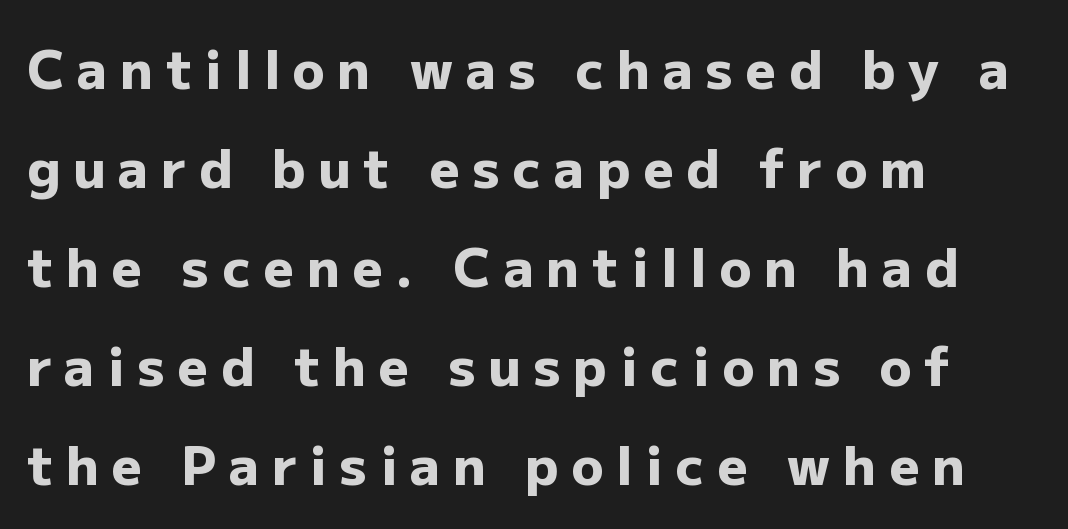
Horizontally, the lines are justified to the leading edge only. Note the varied advance widths — an 'i' is clearly narrower than an 'm'. Weight check: bold — yes, fully. The specimen omits any rule beneath the text block's lines. There is plenty of visible air inserted between adjacent glyphs. Is this a sans? Yes — the strokes have no serifs.
